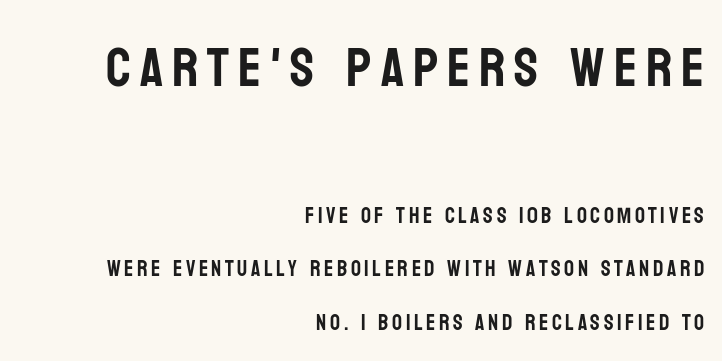
Q: Is the text italic (slanted)? A: No, it is upright.
Q: Is the typeface a serif or a sans-serif typeface? A: Sans-serif.
Q: Is the text underlined? A: No.
Q: How is the paragraph aligned? A: Right-aligned.
Q: Is the spacing between lines tight, normal or loose? A: Loose.
Q: Which block of text is set in a larger size, the first (top) or the second (bottom)? A: The first (top) one.
Q: Width (condensed, normal, or wide)? A: Condensed.
Q: Stroke contrast? A: Low.
Q: x-height? A: Large.
Q: Monospaced? A: No.
